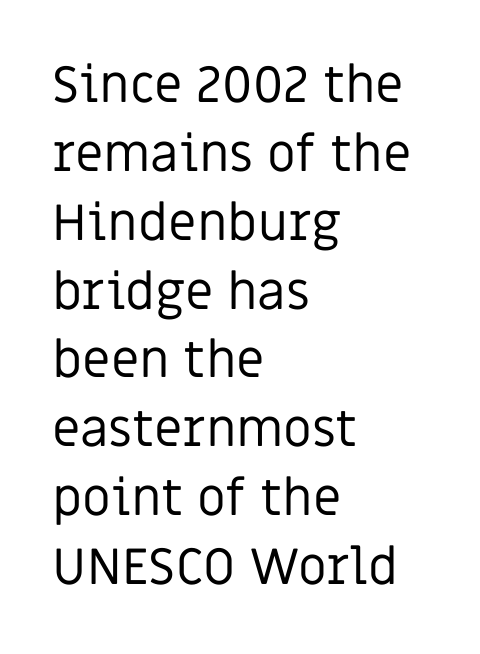
{"serif": "no", "italic": "no", "bold": "no", "weight": "regular", "width": "normal", "stroke_contrast": "low", "x_height": "large", "monospaced": "no", "underline": "no", "align": "left", "line_spacing": "normal", "line_spacing_ratio": 1.35, "letter_spacing": "normal", "letter_spacing_em": 0.0, "glyph_px": 51}
